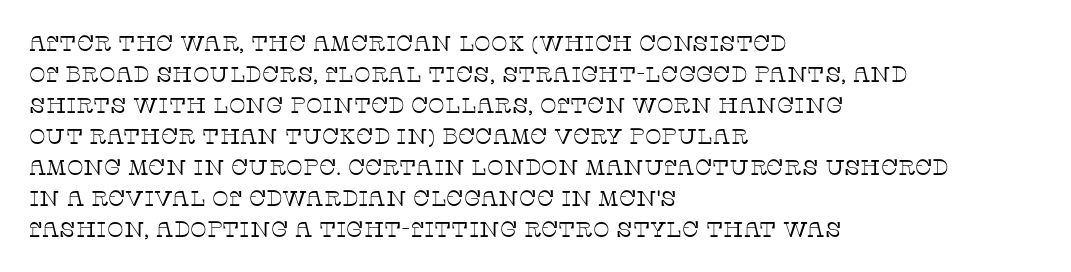
The words here are not underlined. Default kerning and tracking; the words read as compact shapes. The paragraph shown leans on its left margin. Posture: straight, roman, zero tilt. Vertical stems look standard width or narrower in stroke. Vertical spacing — default.
